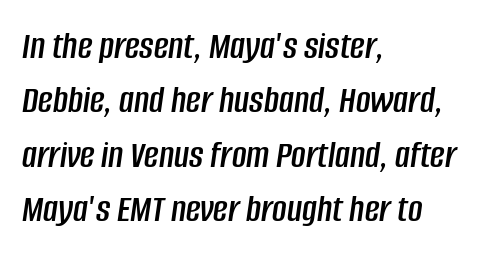
{"italic": "yes", "lean": "right", "slant_degrees": 8, "width": "condensed", "stroke_contrast": "low", "x_height": "large", "monospaced": "no", "underline": "no", "align": "left", "line_spacing": "normal", "line_spacing_ratio": 1.36, "letter_spacing": "normal", "letter_spacing_em": 0.0, "glyph_px": 40}
